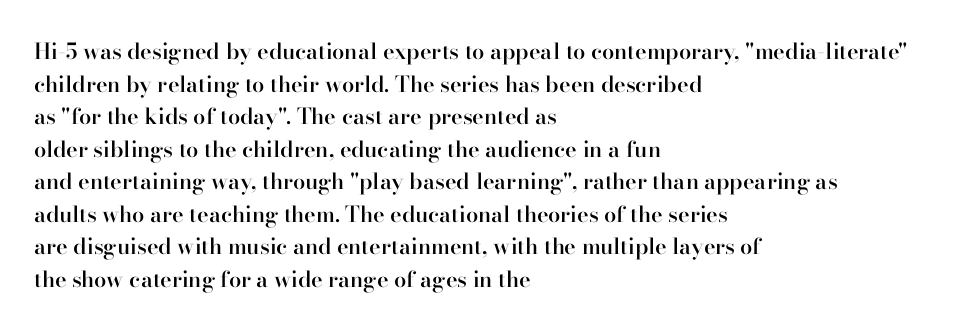
Short and long lines alike share a common starting point at left. Quick note: not italic, upright. In terms of leading, this rendering sits right in the middle. The gap between lines stays unmarked.
